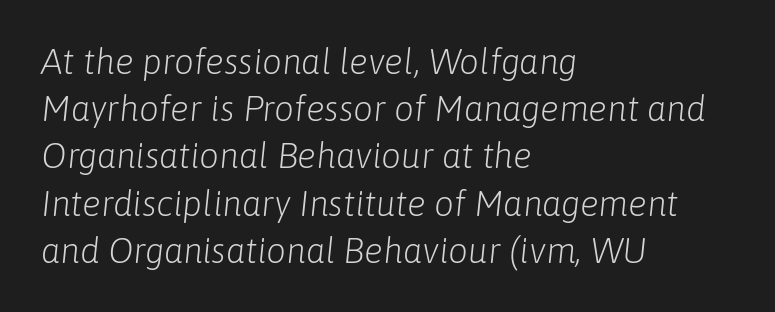
Each word holds together tightly as a unit, with standard inter-letter gaps. Rendered with sloped, italic letterforms. The space directly below the letters is spotless. Think of a printed novel: that variable character pitch is what you see here. The letters look calm and open, with moderate or lighter stems.
